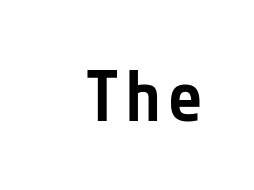
Q: Is the text bold? A: Semi-bold.
Q: Is the text italic (slanted)? A: No, it is upright.
Q: Is the typeface a serif or a sans-serif typeface? A: Sans-serif.
Q: Is the text underlined? A: No.
Q: Width (condensed, normal, or wide)? A: Condensed.
Q: Stroke contrast? A: Low.
Q: x-height? A: Medium.
